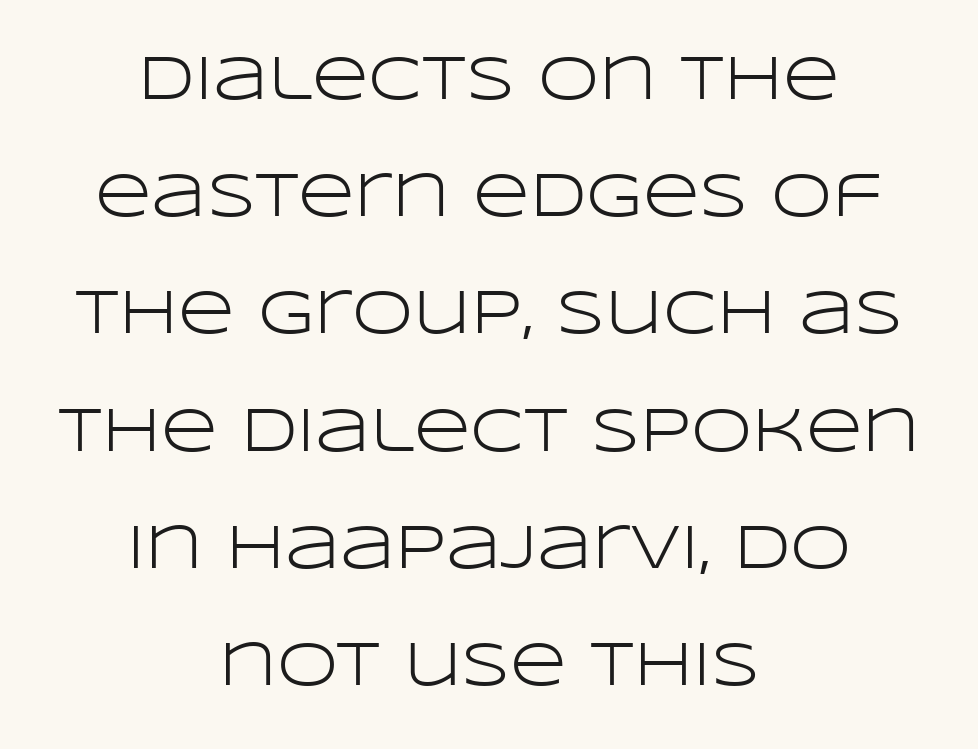
Q: Is the text bold? A: No.
Q: Is the text italic (slanted)? A: No, it is upright.
Q: Is the typeface a serif or a sans-serif typeface? A: Sans-serif.
Q: Is the text underlined? A: No.
Q: How is the paragraph aligned? A: Centered.
Q: Is the spacing between letters normal or unusually wide? A: Normal.
Q: Width (condensed, normal, or wide)? A: Wide.
Q: Stroke contrast? A: Low.
Q: x-height? A: Large.
Q: Monospaced? A: No.
